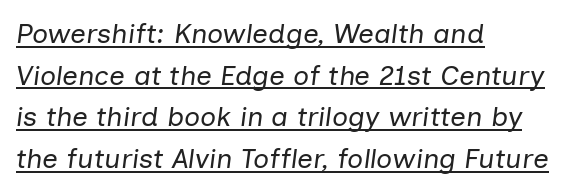
{"italic": "yes", "lean": "right", "slant_degrees": 7, "bold": "no", "weight": "regular", "width": "normal", "stroke_contrast": "low", "x_height": "medium", "monospaced": "no", "underline": "yes", "align": "left", "line_spacing": "normal", "line_spacing_ratio": 1.49, "letter_spacing": "normal", "letter_spacing_em": 0.0, "glyph_px": 28}
